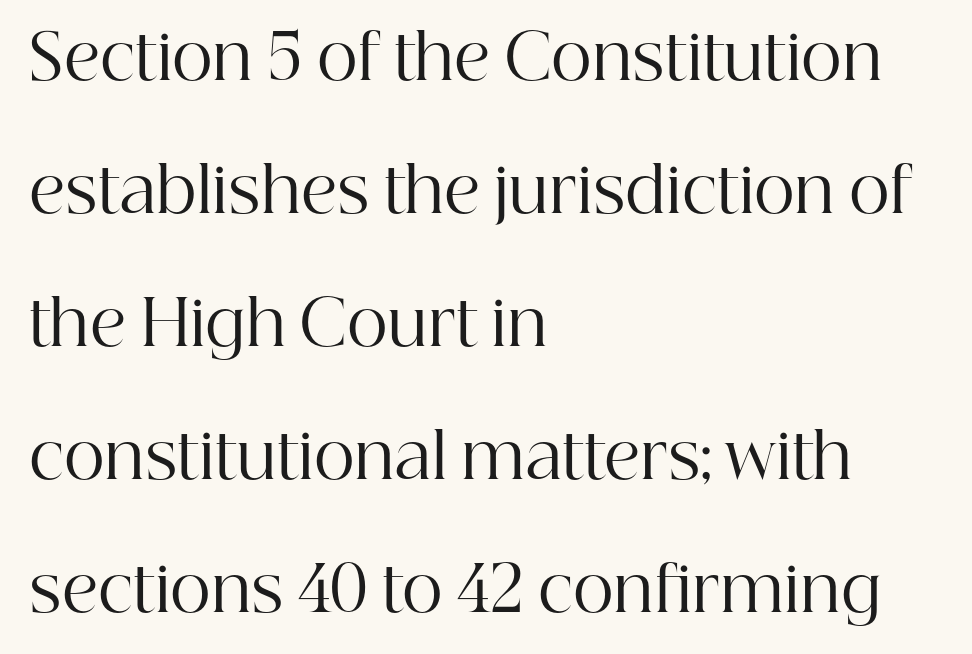
Q: Is the text bold? A: No.
Q: Is the text italic (slanted)? A: No, it is upright.
Q: Is the typeface a serif or a sans-serif typeface? A: Serif.
Q: Is the text underlined? A: No.
Q: How is the paragraph aligned? A: Left-aligned.
Q: Is the spacing between letters normal or unusually wide? A: Normal.
Q: Is the spacing between lines tight, normal or loose? A: Loose.
Q: Width (condensed, normal, or wide)? A: Normal.
Q: Stroke contrast? A: High.
Q: x-height? A: Medium.
Q: Monospaced? A: No.
